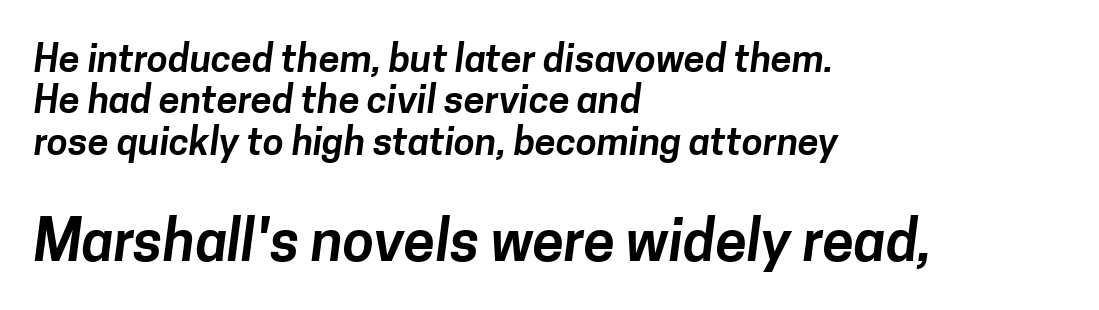
The image shows 57 px sans-serif type; set left-aligned, tight line spacing (1.09x), normal letter spacing, not underlined; the second (bottom) block is 1.5x larger; low stroke contrast and a medium x-height.
